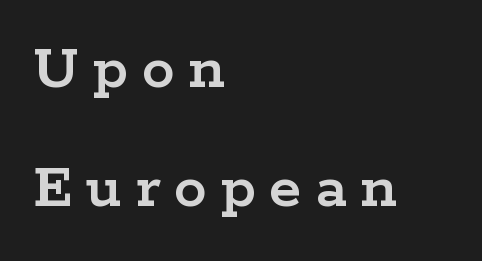
Q: Is the text italic (slanted)? A: No, it is upright.
Q: Is the typeface a serif or a sans-serif typeface? A: Serif.
Q: Is the text underlined? A: No.
Q: How is the paragraph aligned? A: Left-aligned.
Q: Is the spacing between letters normal or unusually wide? A: Unusually wide.
Q: Width (condensed, normal, or wide)? A: Wide.
Q: Stroke contrast? A: Low.
Q: x-height? A: Medium.
Q: Monospaced? A: No.
